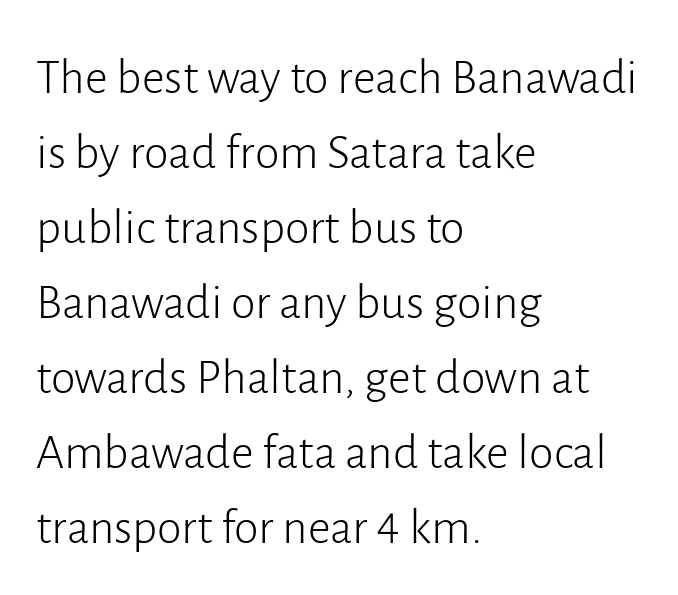
Words float on clear page, feet unadorned. One glance says typical: line gaps are just what's usual. The typography opts for an upright posture over an oblique one. These lines keep a tight, regular rhythm from letter to letter. Weight: regular or lighter. Unlike a traditional serif, this face leaves its strokes unadorned.
